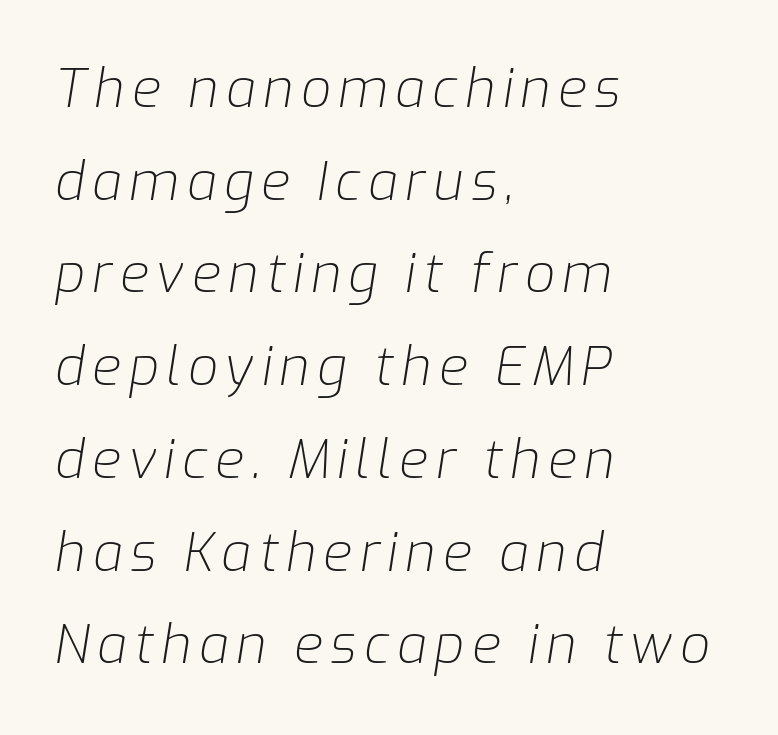
{"italic": "yes", "lean": "right", "slant_degrees": 9, "bold": "no", "weight": "light", "width": "normal", "stroke_contrast": "low", "x_height": "medium", "monospaced": "no", "underline": "no", "align": "left", "line_spacing_ratio": 1.75, "glyph_px": 53}
